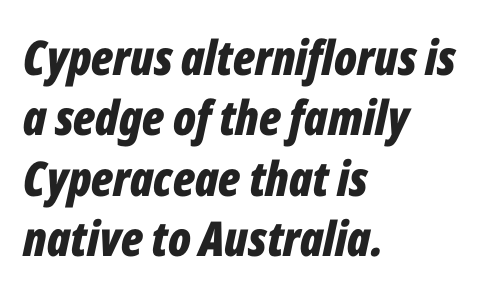
Q: Is the text bold? A: Yes.
Q: Is the text italic (slanted)? A: Yes, it leans right by about 12 degrees.
Q: Is the text underlined? A: No.
Q: How is the paragraph aligned? A: Left-aligned.
Q: Is the spacing between letters normal or unusually wide? A: Normal.
Q: Is the spacing between lines tight, normal or loose? A: Normal.
Q: Width (condensed, normal, or wide)? A: Condensed.
Q: Stroke contrast? A: Low.
Q: x-height? A: Medium.
Q: Monospaced? A: No.
